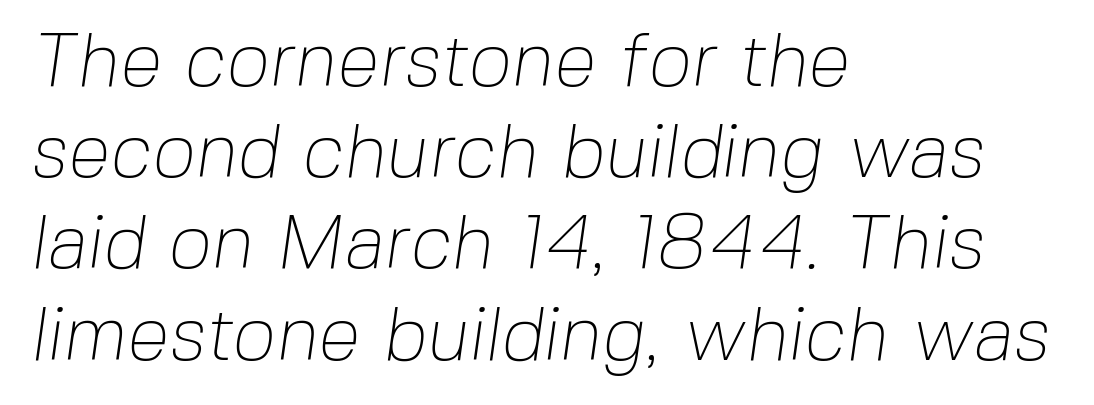
Tracking value appears to be zero — textbook default spacing. The font sits on the lighter half of the weight spectrum, regular included. The ragged edge is on the right, which tells us the setting is flush left. Looks like regular typesetting: each glyph gets only the width it needs. Decoration check: the copy has no underline. Classification — sans serif.
